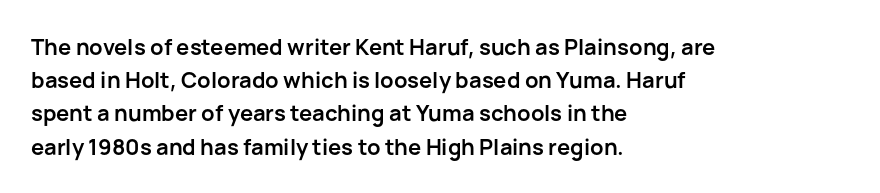
Q: Is the text bold? A: Yes.
Q: Is the text italic (slanted)? A: No, it is upright.
Q: Is the text underlined? A: No.
Q: How is the paragraph aligned? A: Left-aligned.
Q: Is the spacing between letters normal or unusually wide? A: Normal.
Q: Is the spacing between lines tight, normal or loose? A: Normal.
